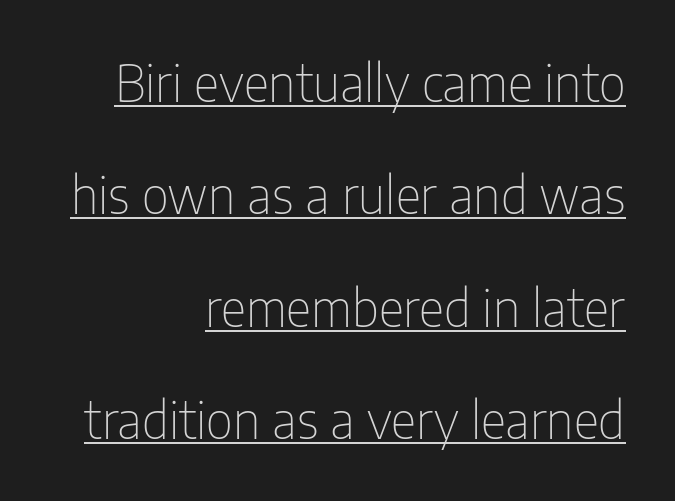
The image shows 50 px thin, condensed sans-serif type, upright; set right-aligned, loose line spacing (2.25x), normal letter spacing, underlined; low stroke contrast and a medium x-height.
